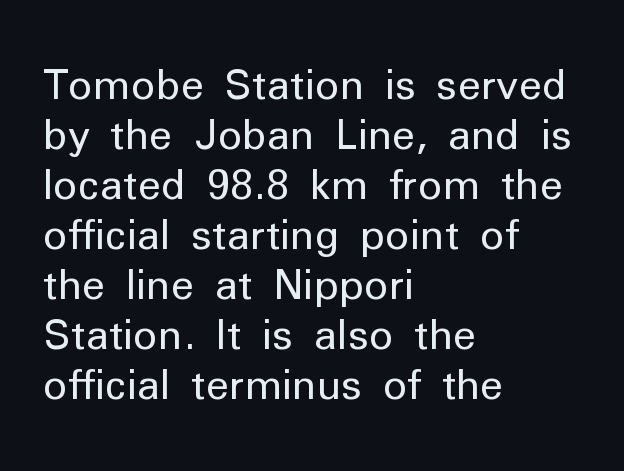
Stroke terminals: plain, sans-serif. Unlike italic type, these characters show no tilt at all. Weight class: somewhere from thin through regular. Character widths vary here, with narrow letters taking less room than wide ones.
